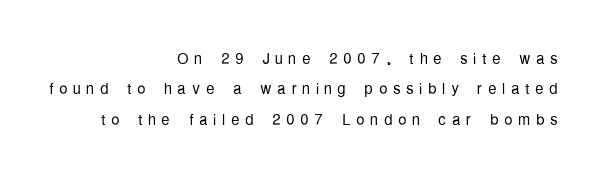
Q: Is the text bold? A: No.
Q: Is the text italic (slanted)? A: No, it is upright.
Q: Is the text underlined? A: No.
Q: How is the paragraph aligned? A: Right-aligned.
Q: Is the spacing between letters normal or unusually wide? A: Unusually wide.
Q: Is the spacing between lines tight, normal or loose? A: Normal.
